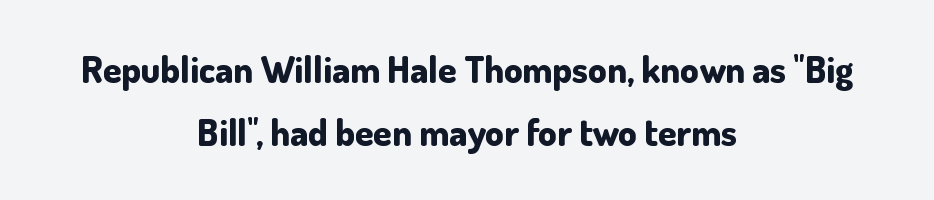
{"serif": "no", "italic": "no", "bold": "yes", "weight": "bold", "width": "normal", "stroke_contrast": "low", "x_height": "small", "monospaced": "no", "underline": "no", "align": "center", "line_spacing": "normal", "line_spacing_ratio": 1.69, "letter_spacing": "normal", "letter_spacing_em": 0.0, "glyph_px": 37}
